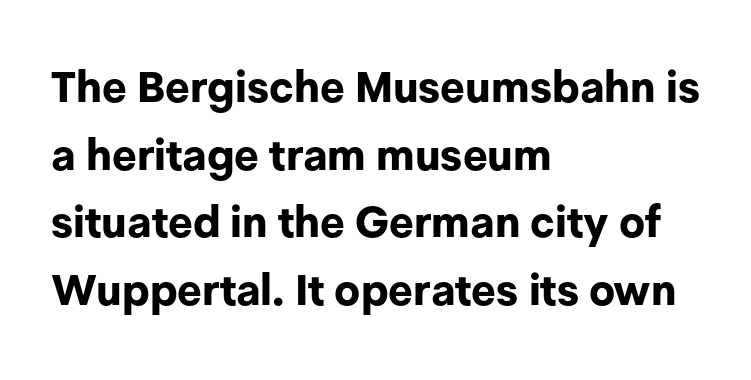
The tracking reads as untouched default to a designer's eye. Interline gaps are of average width in this sample. Does the weight exceed regular? Yes, all the way to bold. The compositor pushed each line to the left boundary. Ordinary non-slanted type is in use.
